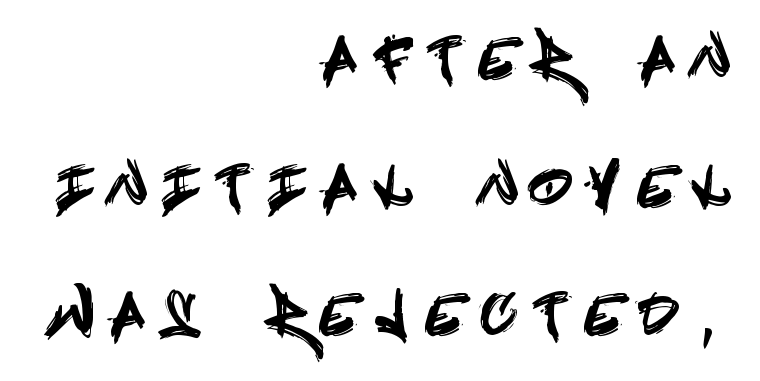
Q: Is the text italic (slanted)? A: Yes.
Q: Is the typeface a serif or a sans-serif typeface? A: Sans-serif.
Q: Is the text underlined? A: No.
Q: How is the paragraph aligned? A: Right-aligned.
Q: Is the spacing between letters normal or unusually wide? A: Unusually wide.
Q: Is the spacing between lines tight, normal or loose? A: Loose.
Q: Width (condensed, normal, or wide)? A: Condensed.
Q: x-height? A: Large.
